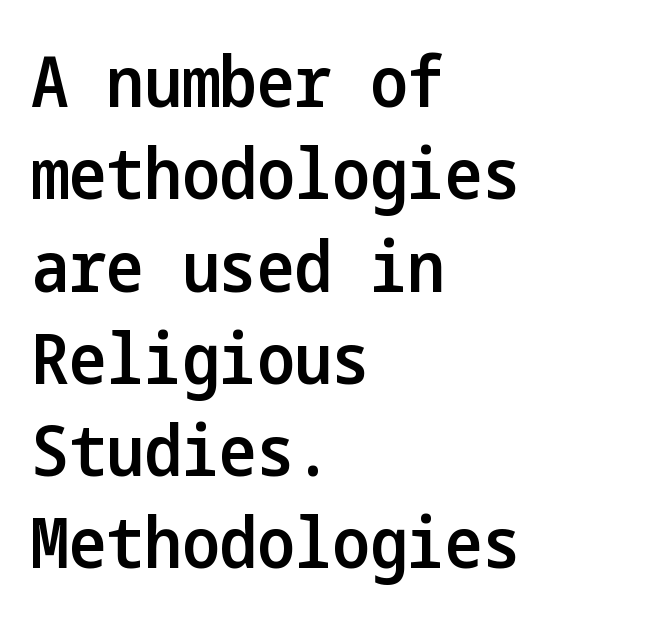
The image shows 71 px semibold, condensed sans-serif type, upright; set left-aligned, normal line spacing (1.3x), normal letter spacing, not underlined; low stroke contrast and a medium x-height.
